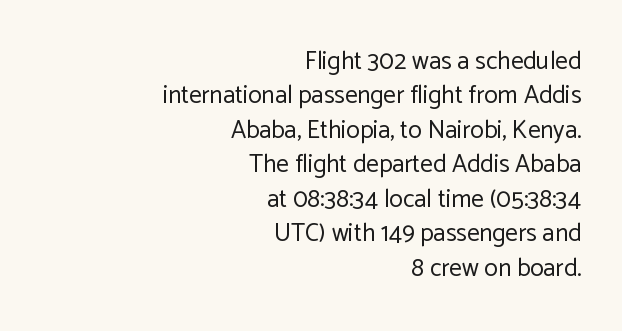
The image shows 25 px text type, upright; set right-aligned, normal line spacing (1.38x), normal letter spacing, not underlined.
